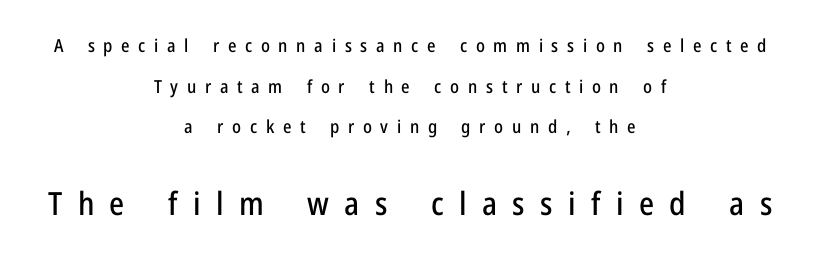
Q: Is the text italic (slanted)? A: No, it is upright.
Q: Is the typeface a serif or a sans-serif typeface? A: Sans-serif.
Q: Is the text underlined? A: No.
Q: How is the paragraph aligned? A: Centered.
Q: Is the spacing between letters normal or unusually wide? A: Unusually wide.
Q: Is the spacing between lines tight, normal or loose? A: Loose.
Q: Which block of text is set in a larger size, the first (top) or the second (bottom)? A: The second (bottom) one.
Q: Width (condensed, normal, or wide)? A: Condensed.
Q: Stroke contrast? A: Low.
Q: x-height? A: Medium.
Q: Monospaced? A: No.
